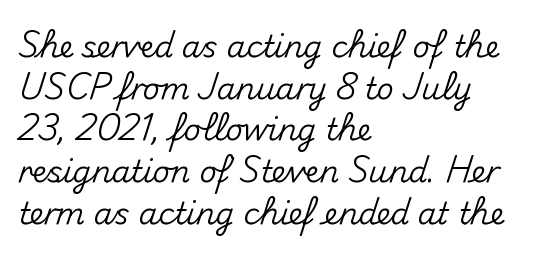
{"serif": "no", "width": "normal", "stroke_contrast": "medium", "x_height": "small", "monospaced": "no", "underline": "no", "align": "left", "line_spacing": "normal", "line_spacing_ratio": 1.39, "letter_spacing": "normal", "letter_spacing_em": 0.0, "glyph_px": 30}
